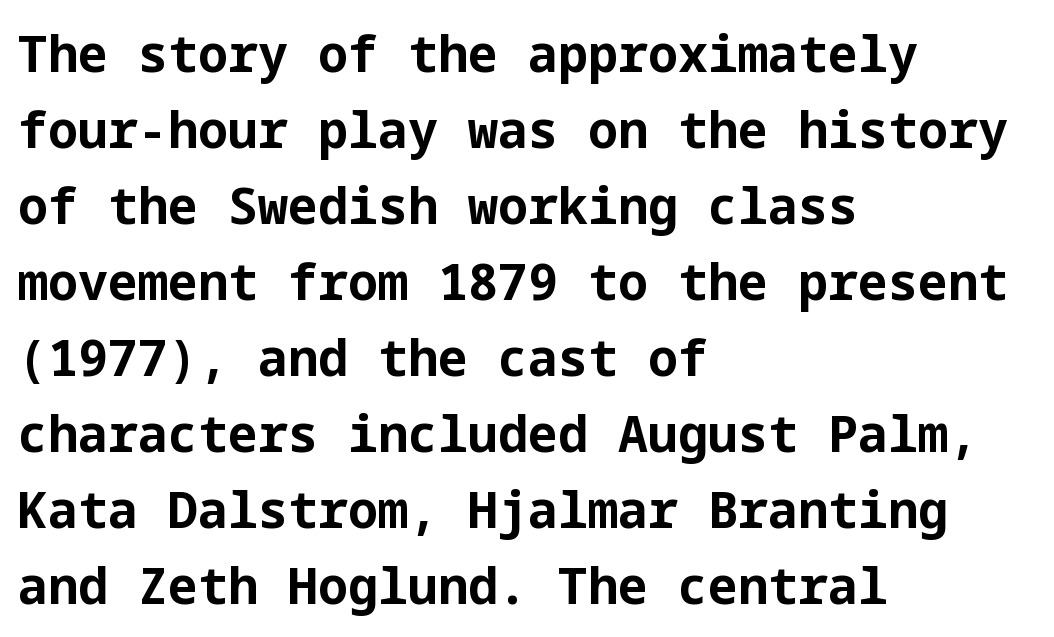
No feet cap the strokes, marking this as sans-serif type. Here the glyphs are tracked normally, forming tight word shapes. Rows of type keep a routine distance in the vertical direction. Weight: bold. Upright lettering throughout.
